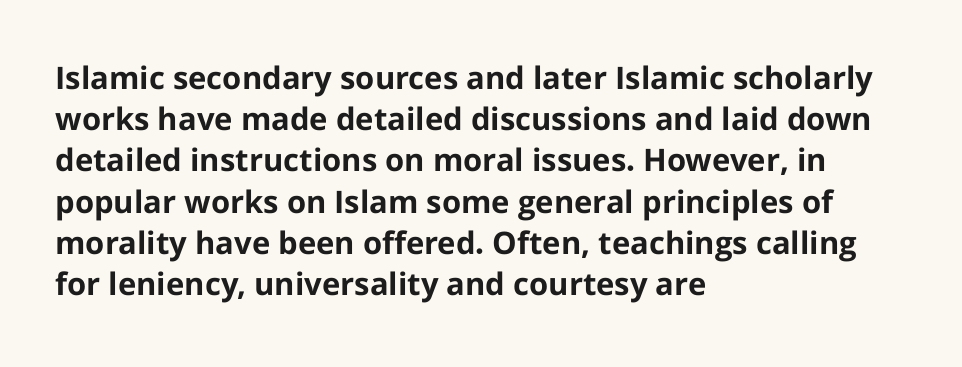
These lines carry a lot of weight — the face is fully bold. All the whitespace from short lines collects on the right. Normally led — the rows are evenly, conventionally spaced. This rendering features lettering with no underline. These lines are rendered in a variable-pitch font.
